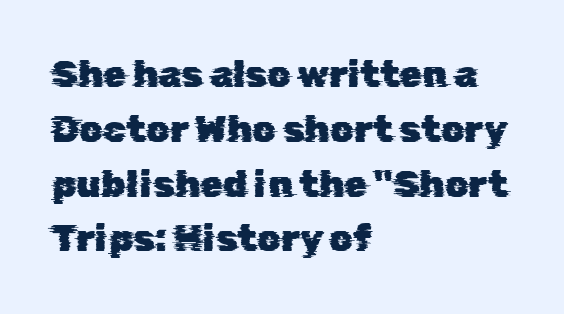
Q: Is the typeface a serif or a sans-serif typeface? A: Sans-serif.
Q: Is the text underlined? A: No.
Q: How is the paragraph aligned? A: Left-aligned.
Q: Is the spacing between letters normal or unusually wide? A: Normal.
Q: Is the spacing between lines tight, normal or loose? A: Normal.
Q: Width (condensed, normal, or wide)? A: Normal.
Q: Stroke contrast? A: Low.
Q: x-height? A: Medium.
Q: Monospaced? A: No.
